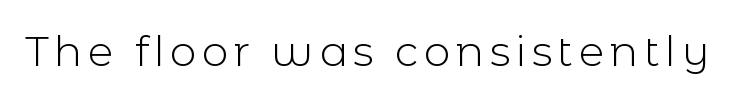
{"serif": "no", "italic": "no", "bold": "no", "weight": "light", "width": "normal", "x_height": "medium", "monospaced": "no", "underline": "no", "glyph_px": 42}
